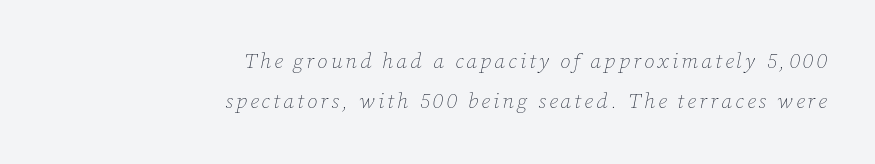
{"italic": "yes", "lean": "right", "slant_degrees": 12, "bold": "no", "underline": "no", "align": "right", "line_spacing_ratio": 1.89, "glyph_px": 21}
